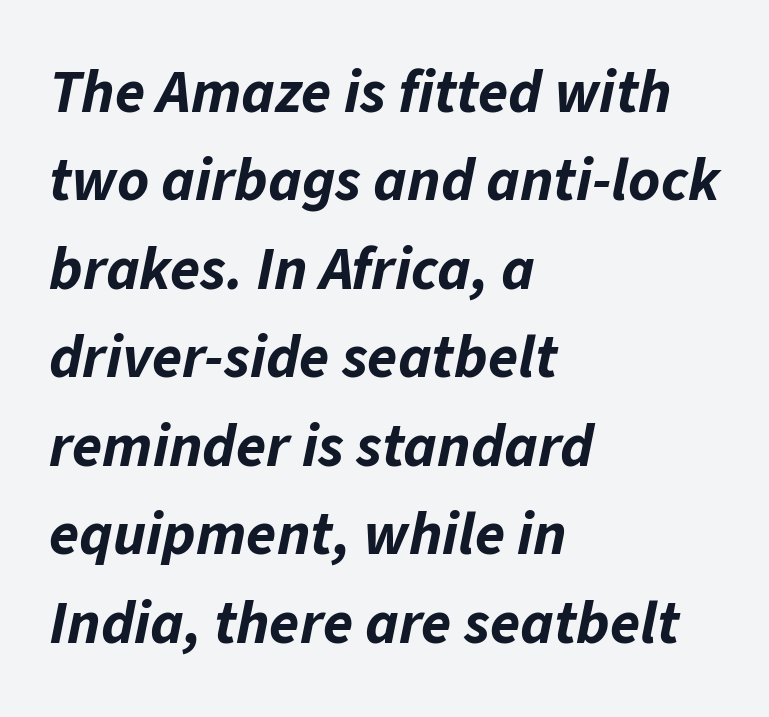
Q: Is the text bold? A: Yes.
Q: Is the text italic (slanted)? A: Yes, it leans right by about 11 degrees.
Q: Is the text underlined? A: No.
Q: How is the paragraph aligned? A: Left-aligned.
Q: Is the spacing between letters normal or unusually wide? A: Normal.
Q: Is the spacing between lines tight, normal or loose? A: Normal.
Q: Width (condensed, normal, or wide)? A: Normal.
Q: Stroke contrast? A: Low.
Q: x-height? A: Medium.
Q: Monospaced? A: No.
